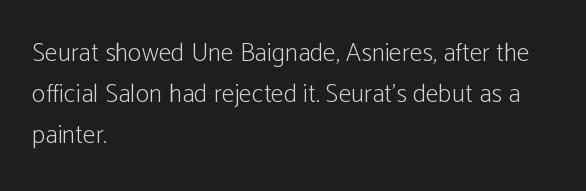
{"italic": "no", "bold": "no", "underline": "no", "align": "left", "line_spacing": "normal", "line_spacing_ratio": 1.58, "letter_spacing": "normal", "letter_spacing_em": 0.0, "glyph_px": 26}
